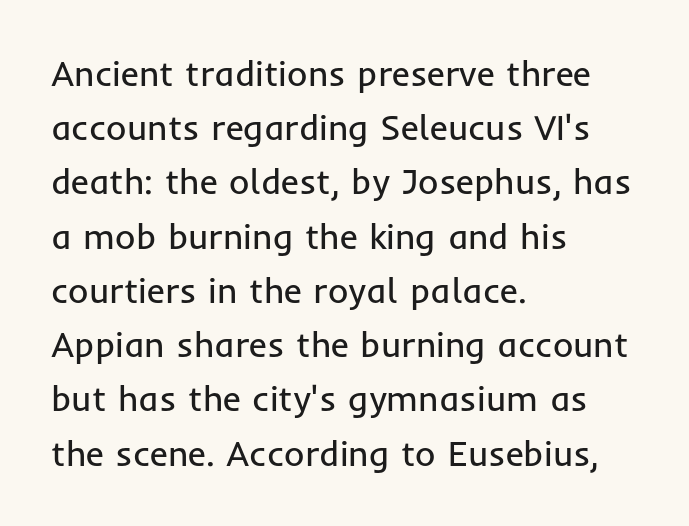
Q: Is the text bold? A: No.
Q: Is the text italic (slanted)? A: No, it is upright.
Q: Is the typeface a serif or a sans-serif typeface? A: Sans-serif.
Q: Is the text underlined? A: No.
Q: How is the paragraph aligned? A: Left-aligned.
Q: Is the spacing between letters normal or unusually wide? A: Normal.
Q: Is the spacing between lines tight, normal or loose? A: Normal.
Q: Width (condensed, normal, or wide)? A: Normal.
Q: Stroke contrast? A: Low.
Q: x-height? A: Medium.
Q: Monospaced? A: No.
